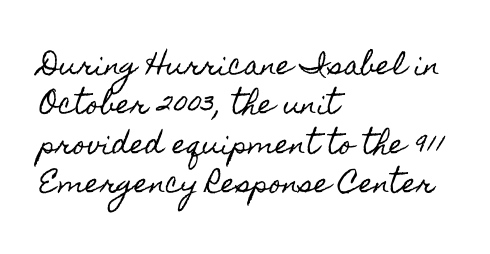
This rendering features lettering with no underline. Every row of glyphs begins at an identical x-position on the left. The leading is moderate, giving the passage an even texture.
